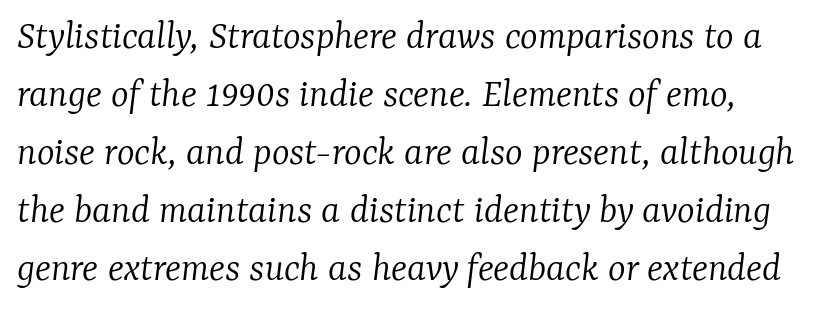
Q: Is the text bold? A: No.
Q: Is the text italic (slanted)? A: Yes, it leans right by about 7 degrees.
Q: Is the typeface a serif or a sans-serif typeface? A: Serif.
Q: Is the text underlined? A: No.
Q: How is the paragraph aligned? A: Left-aligned.
Q: Is the spacing between letters normal or unusually wide? A: Normal.
Q: Is the spacing between lines tight, normal or loose? A: Normal.
Q: Width (condensed, normal, or wide)? A: Normal.
Q: Stroke contrast? A: Low.
Q: x-height? A: Medium.
Q: Monospaced? A: No.
